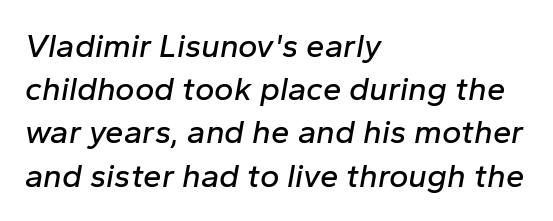
Is there much room between lines? A standard amount, neither cramped nor airy. The lines in this sample share a left origin and differ only in where they stop. These lines are rendered in a variable-pitch font. Tracking here is standard; glyphs follow each other at the usual distance. The rendering applies a slant to the glyphs. Clear beneath every line of the passage.
